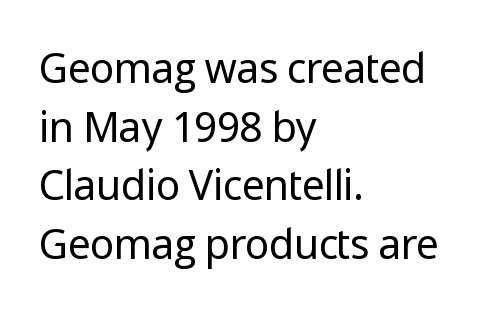
The image shows 41 px regular-weight sans-serif type, upright; set left-aligned, normal line spacing (1.43x), normal letter spacing, not underlined; low stroke contrast and a medium x-height.
